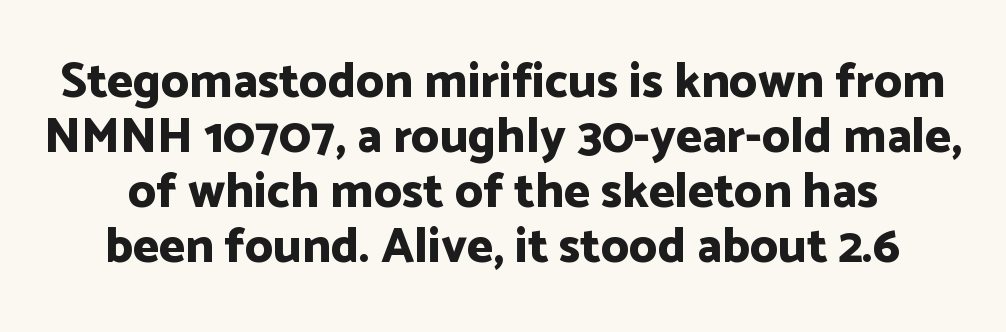
Q: Is the text bold? A: Yes.
Q: Is the text italic (slanted)? A: No, it is upright.
Q: Is the typeface a serif or a sans-serif typeface? A: Sans-serif.
Q: Is the text underlined? A: No.
Q: Is the spacing between letters normal or unusually wide? A: Normal.
Q: Is the spacing between lines tight, normal or loose? A: Tight.
Q: Width (condensed, normal, or wide)? A: Normal.
Q: Stroke contrast? A: Low.
Q: x-height? A: Medium.
Q: Monospaced? A: No.
